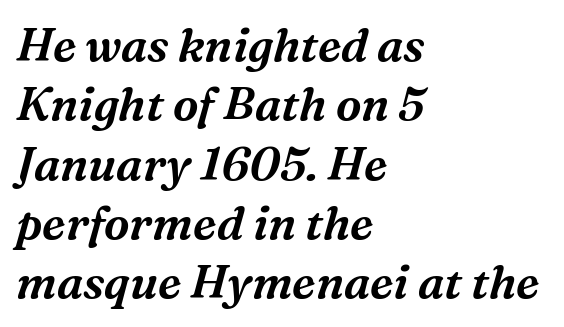
{"serif": "yes", "italic": "yes", "lean": "right", "slant_degrees": 16, "width": "normal", "stroke_contrast": "medium", "x_height": "medium", "monospaced": "no", "underline": "no", "align": "left", "line_spacing": "normal", "line_spacing_ratio": 1.29, "letter_spacing": "normal", "letter_spacing_em": 0.0, "glyph_px": 46}
